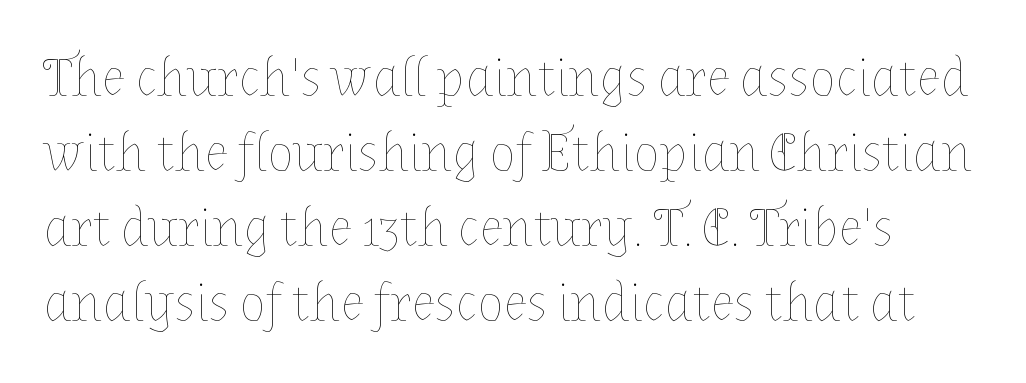
The image shows 54 px thin type, upright; set normal line spacing (1.39x), normal letter spacing, not underlined; low stroke contrast and a medium x-height.
